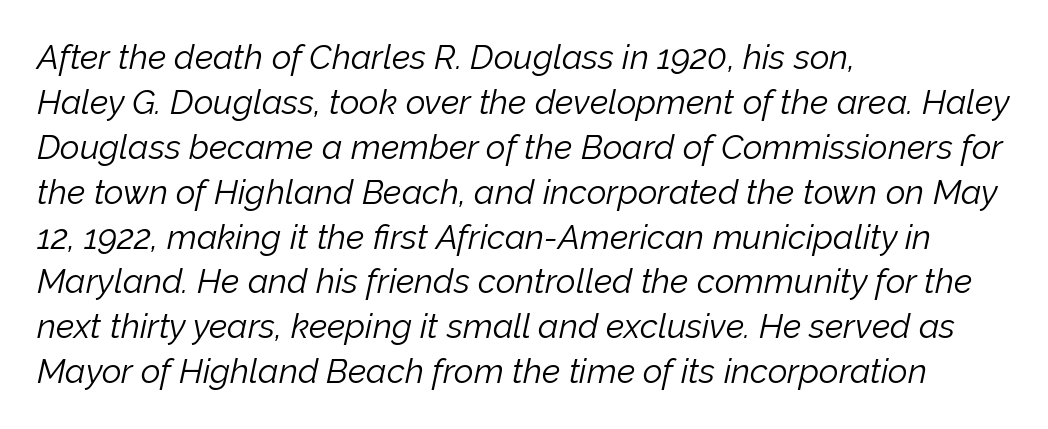
The image shows 34 px light type, italic (leaning right); set left-aligned, normal line spacing (1.32x), normal letter spacing, not underlined; low stroke contrast and a medium x-height.
